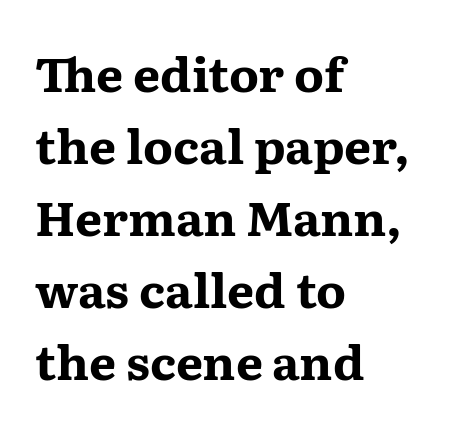
Q: Is the text bold? A: Yes.
Q: Is the text italic (slanted)? A: No, it is upright.
Q: Is the typeface a serif or a sans-serif typeface? A: Serif.
Q: Is the text underlined? A: No.
Q: How is the paragraph aligned? A: Left-aligned.
Q: Is the spacing between letters normal or unusually wide? A: Normal.
Q: Is the spacing between lines tight, normal or loose? A: Normal.
Q: Width (condensed, normal, or wide)? A: Wide.
Q: Stroke contrast? A: Medium.
Q: x-height? A: Medium.
Q: Monospaced? A: No.
